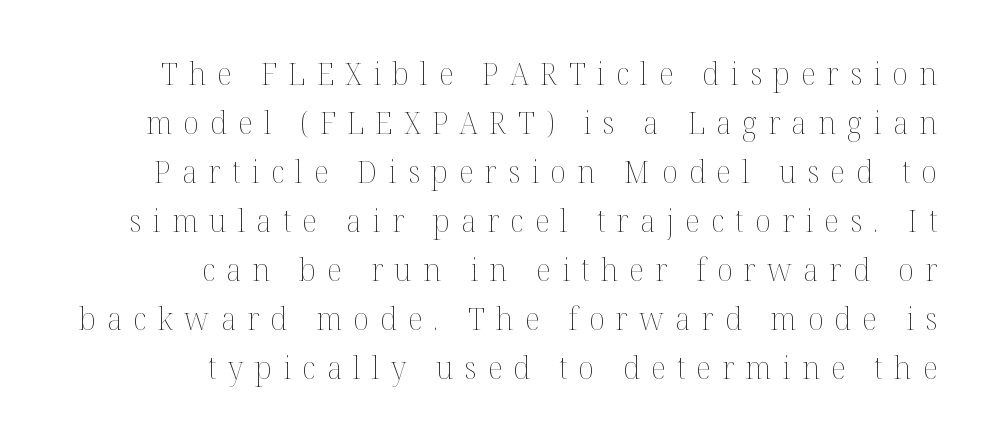
{"italic": "no", "bold": "no", "weight": "thin", "width": "normal", "stroke_contrast": "medium", "x_height": "medium", "monospaced": "no", "underline": "no", "align": "right", "line_spacing": "normal", "line_spacing_ratio": 1.53, "letter_spacing": "wide", "letter_spacing_em": 0.35, "glyph_px": 32}
